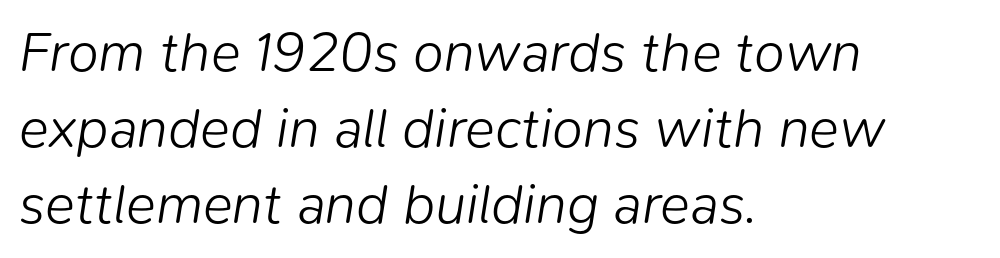
The setting favours the left margin, as ordinary paragraphs usually do. These lines keep a tight, regular rhythm from letter to letter. Descender tails drop into unmarked territory. Regular leading. Think standard paragraph weight, or any step lighter than that.
